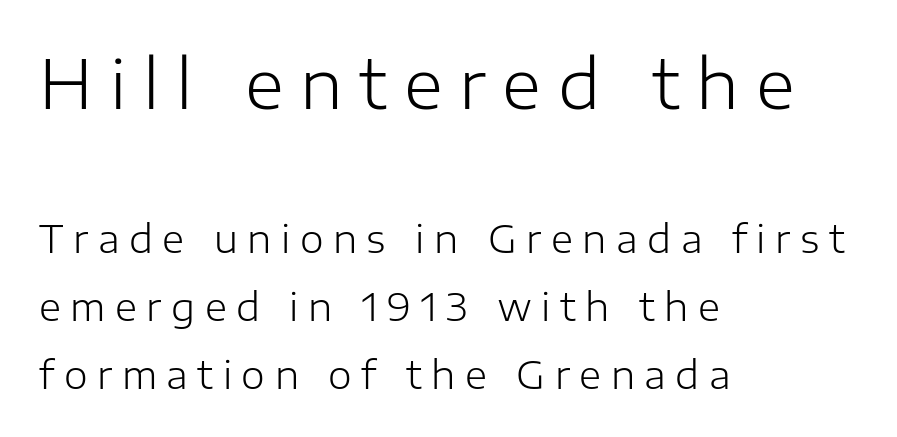
Q: Is the text bold? A: No.
Q: Is the text italic (slanted)? A: No, it is upright.
Q: Is the typeface a serif or a sans-serif typeface? A: Sans-serif.
Q: Is the text underlined? A: No.
Q: How is the paragraph aligned? A: Left-aligned.
Q: Is the spacing between letters normal or unusually wide? A: Unusually wide.
Q: Which block of text is set in a larger size, the first (top) or the second (bottom)? A: The first (top) one.
Q: Width (condensed, normal, or wide)? A: Normal.
Q: Stroke contrast? A: Low.
Q: x-height? A: Medium.
Q: Monospaced? A: No.
